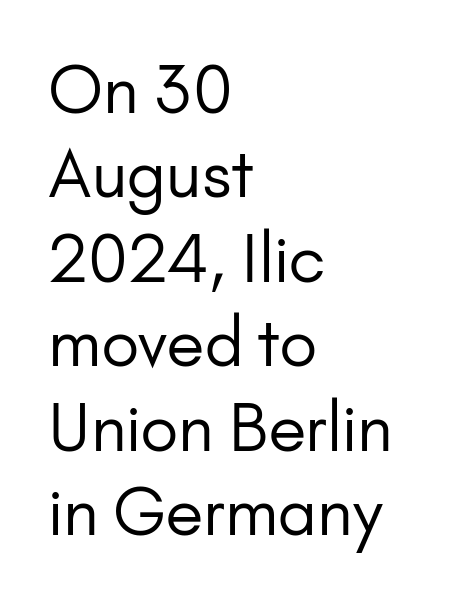
In terms of letterform style, serifs are entirely absent. Is the letter spacing exaggerated? No — it looks like the ordinary default. Vertical stems look standard width or narrower in stroke. Alignment: flush left.
